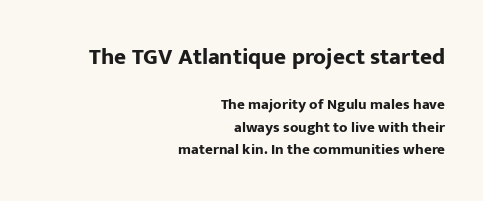
{"italic": "no", "bold": "yes", "underline": "no", "align": "right", "line_spacing": "normal", "line_spacing_ratio": 1.53, "letter_spacing": "normal", "letter_spacing_em": 0.0, "larger_block": "first", "size_ratio": 1.53, "glyph_px": 23}
